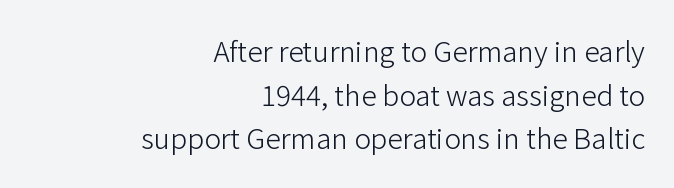
{"serif": "no", "italic": "no", "bold": "no", "weight": "light", "width": "normal", "stroke_contrast": "low", "x_height": "medium", "monospaced": "no", "underline": "no", "align": "right", "line_spacing": "normal", "line_spacing_ratio": 1.56, "letter_spacing": "normal", "letter_spacing_em": 0.0, "glyph_px": 28}
